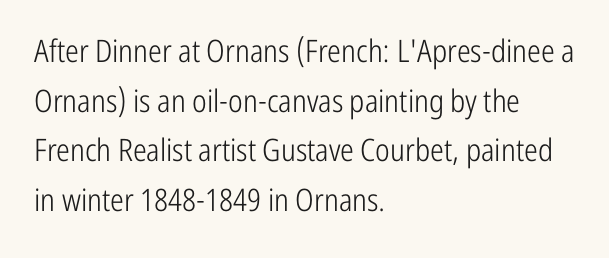
The image shows 31 px light, condensed sans-serif type, upright; set left-aligned, normal line spacing (1.6x), normal letter spacing, not underlined; low stroke contrast and a medium x-height.
